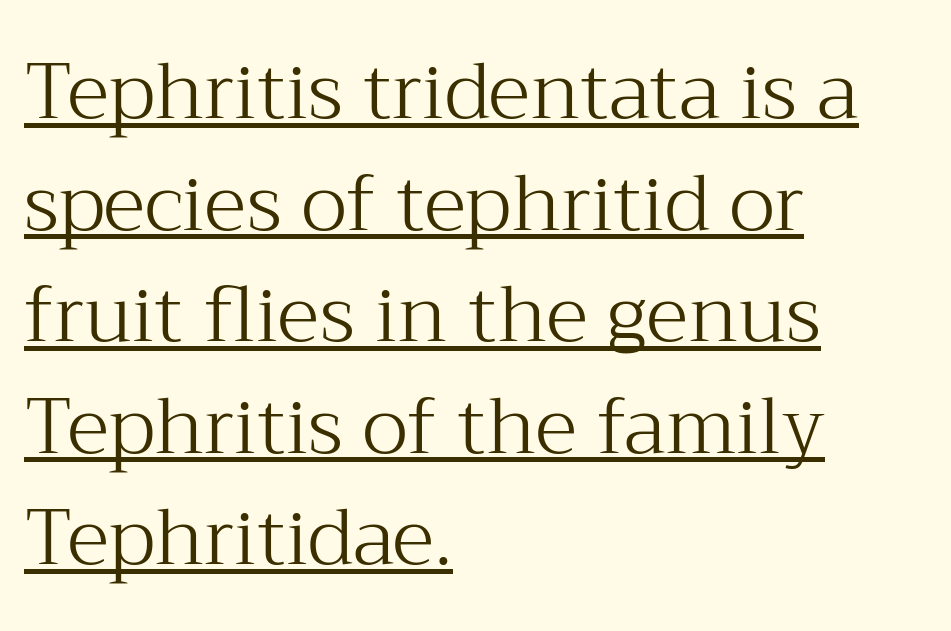
Q: Is the text bold? A: No.
Q: Is the text italic (slanted)? A: No, it is upright.
Q: Is the typeface a serif or a sans-serif typeface? A: Serif.
Q: Is the text underlined? A: Yes.
Q: How is the paragraph aligned? A: Left-aligned.
Q: Is the spacing between letters normal or unusually wide? A: Normal.
Q: Is the spacing between lines tight, normal or loose? A: Normal.
Q: Width (condensed, normal, or wide)? A: Normal.
Q: Stroke contrast? A: Medium.
Q: x-height? A: Medium.
Q: Monospaced? A: No.
